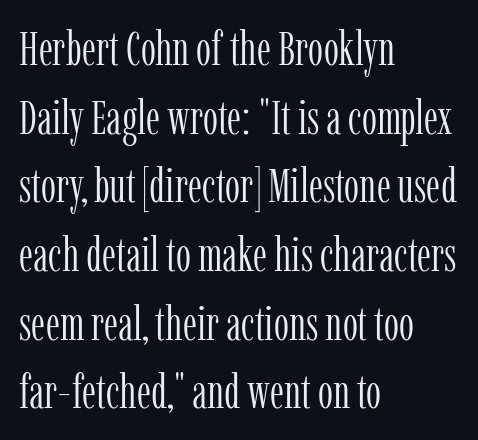
{"serif": "yes", "italic": "no", "bold": "no", "weight": "light", "width": "condensed", "stroke_contrast": "low", "x_height": "medium", "monospaced": "no", "underline": "no", "align": "left", "line_spacing": "normal", "line_spacing_ratio": 1.43, "letter_spacing": "normal", "letter_spacing_em": 0.0, "glyph_px": 48}
